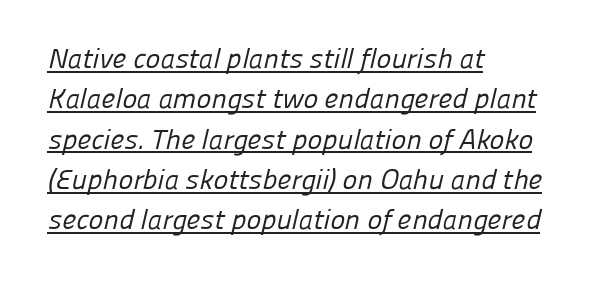
Q: Is the text bold? A: No.
Q: Is the typeface a serif or a sans-serif typeface? A: Sans-serif.
Q: Is the text underlined? A: Yes.
Q: How is the paragraph aligned? A: Left-aligned.
Q: Is the spacing between letters normal or unusually wide? A: Normal.
Q: Is the spacing between lines tight, normal or loose? A: Normal.
Q: Width (condensed, normal, or wide)? A: Normal.
Q: Stroke contrast? A: Low.
Q: x-height? A: Medium.
Q: Monospaced? A: No.
